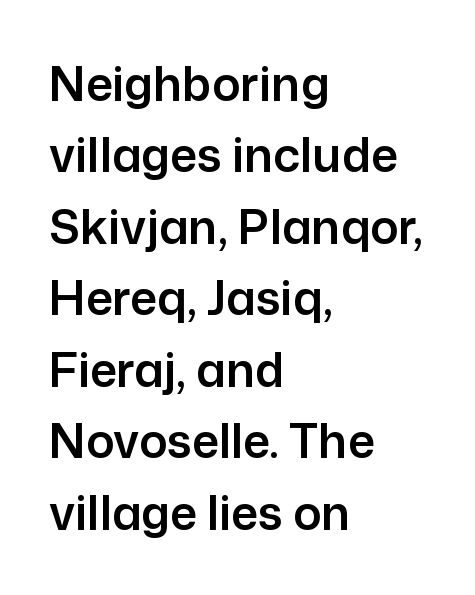
Posture: straight, roman, zero tilt. Reading down the column, the eye jumps a familiar distance to each next line. The compositor pushed each line to the left boundary. Underlining? Definitely not there.
